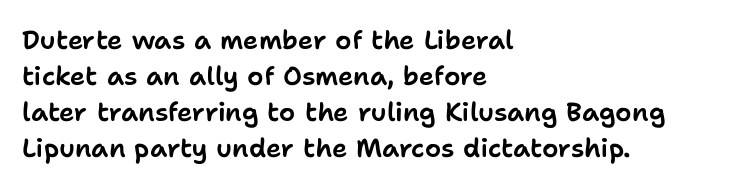
This is roman type, the default non-slanted kind. Standard letterfit; no display-style spreading of the glyphs. Evenly set lines give the paragraph a standard silhouette. The specimen omits any rule beneath the text block's lines. The paragraph shown leans on its left margin.
